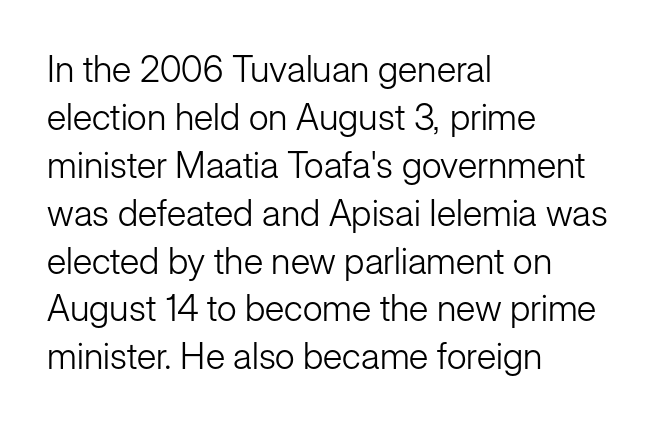
Q: Is the text bold? A: No.
Q: Is the text italic (slanted)? A: No, it is upright.
Q: Is the typeface a serif or a sans-serif typeface? A: Sans-serif.
Q: Is the text underlined? A: No.
Q: How is the paragraph aligned? A: Left-aligned.
Q: Is the spacing between letters normal or unusually wide? A: Normal.
Q: Is the spacing between lines tight, normal or loose? A: Normal.
Q: Width (condensed, normal, or wide)? A: Normal.
Q: Stroke contrast? A: Low.
Q: x-height? A: Medium.
Q: Monospaced? A: No.
